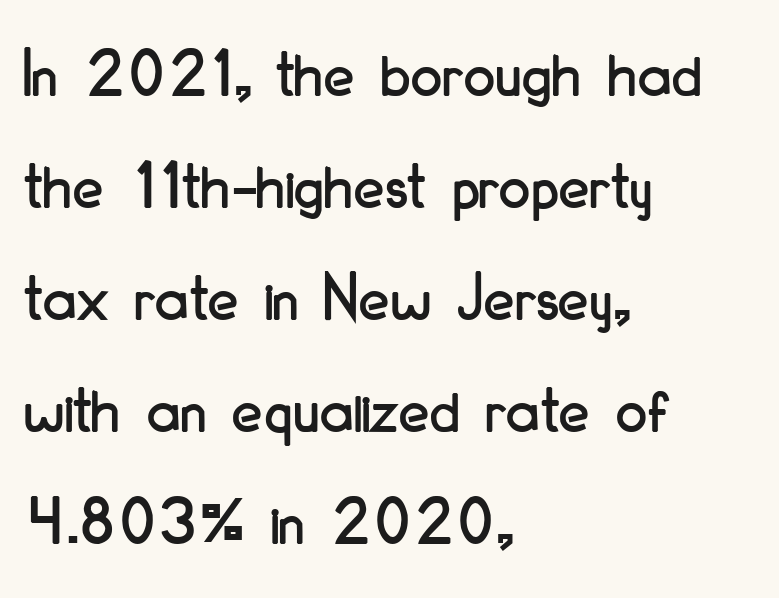
The text block is weighted toward the left margin, trailing off unevenly rightward. Do the letters lean? They stand straight. Varying glyph widths throughout — classic text-font behaviour. Rows of type keep a routine distance in the vertical direction. Underlining? Definitely not there.
